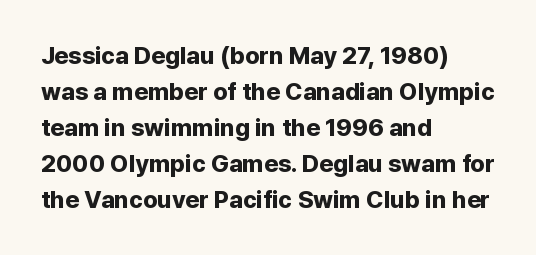
The image shows 24 px bold type, upright; set left-aligned, normal line spacing (1.5x), normal letter spacing, not underlined.
